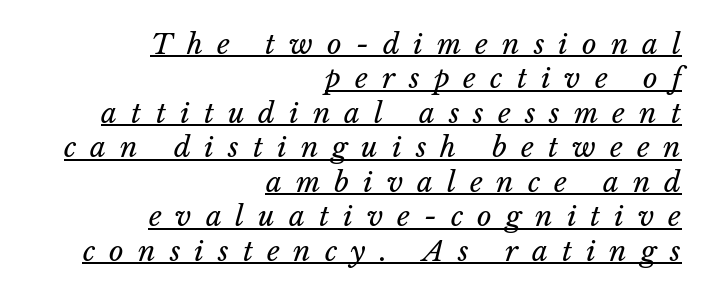
{"italic": "yes", "lean": "right", "slant_degrees": 14, "bold": "no", "weight": "regular", "width": "normal", "stroke_contrast": "low", "x_height": "medium", "monospaced": "no", "underline": "yes", "align": "right", "line_spacing_ratio": 1.23, "letter_spacing": "wide", "letter_spacing_em": 0.5, "glyph_px": 28}
